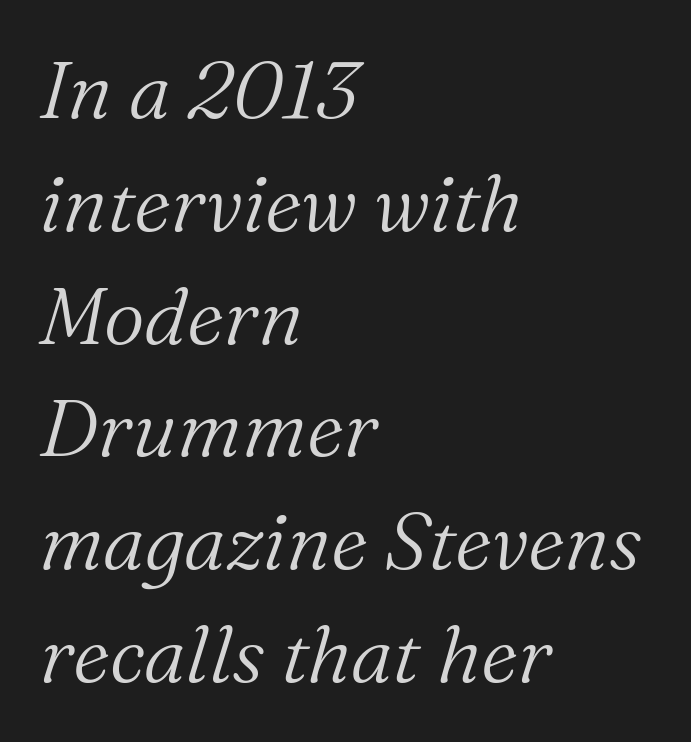
The image shows 80 px light serif type, italic (leaning right); set left-aligned, normal line spacing (1.41x), normal letter spacing, not underlined; medium stroke contrast and a medium x-height.
